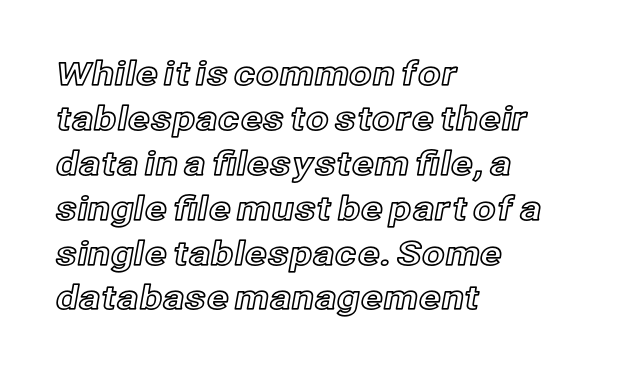
Line spacing here is normal. Short note: letters normally spaced. This rendering uses left alignment, leaving the right contour irregular.
